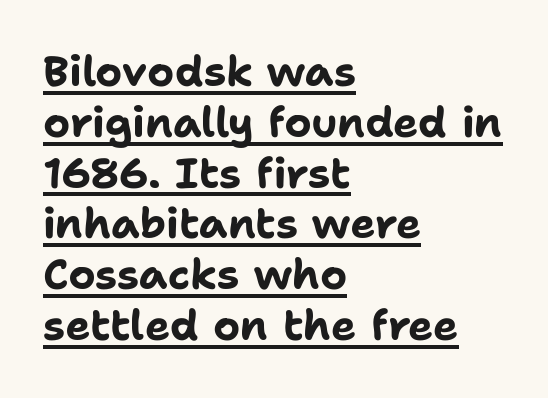
{"serif": "no", "italic": "no", "bold": "yes", "weight": "bold", "width": "normal", "stroke_contrast": "low", "x_height": "medium", "monospaced": "no", "underline": "yes", "align": "left", "line_spacing_ratio": 1.21, "letter_spacing": "normal", "letter_spacing_em": 0.0, "glyph_px": 42}
